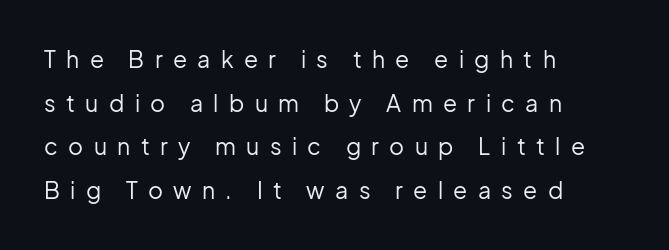
{"italic": "no", "bold": "no", "underline": "no", "align": "left", "line_spacing": "loose", "line_spacing_ratio": 1.9, "letter_spacing": "wide", "letter_spacing_em": 0.45, "glyph_px": 23}
